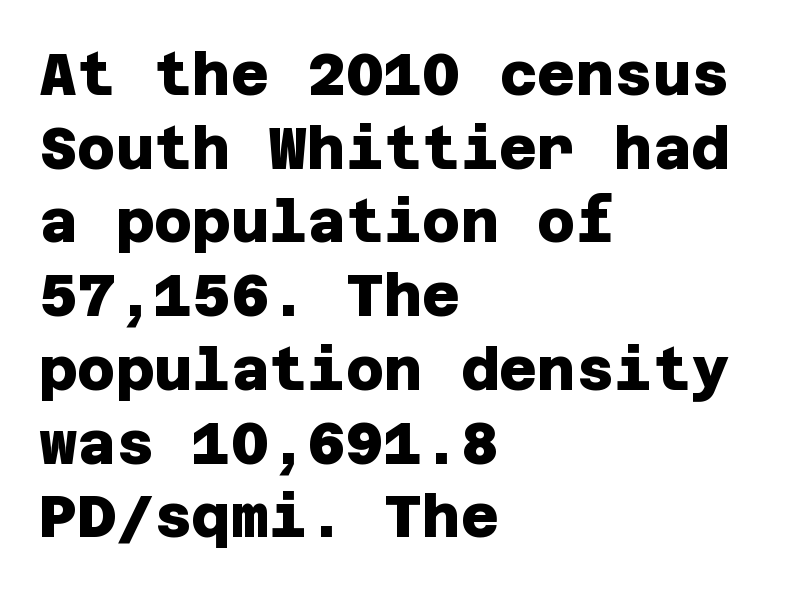
{"serif": "no", "bold": "yes", "weight": "heavy", "width": "normal", "stroke_contrast": "low", "x_height": "large", "underline": "no", "align": "left", "line_spacing": "normal", "line_spacing_ratio": 1.25, "letter_spacing": "normal", "letter_spacing_em": 0.0, "glyph_px": 59}
